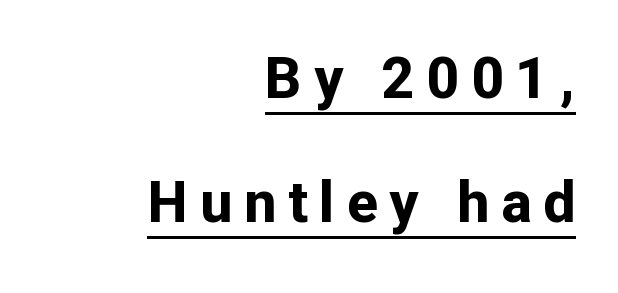
The image shows 57 px bold sans-serif type, upright; set right-aligned, loose line spacing (2.18x), unusually wide letter spacing (+0.21 em), underlined; low stroke contrast and a medium x-height.
